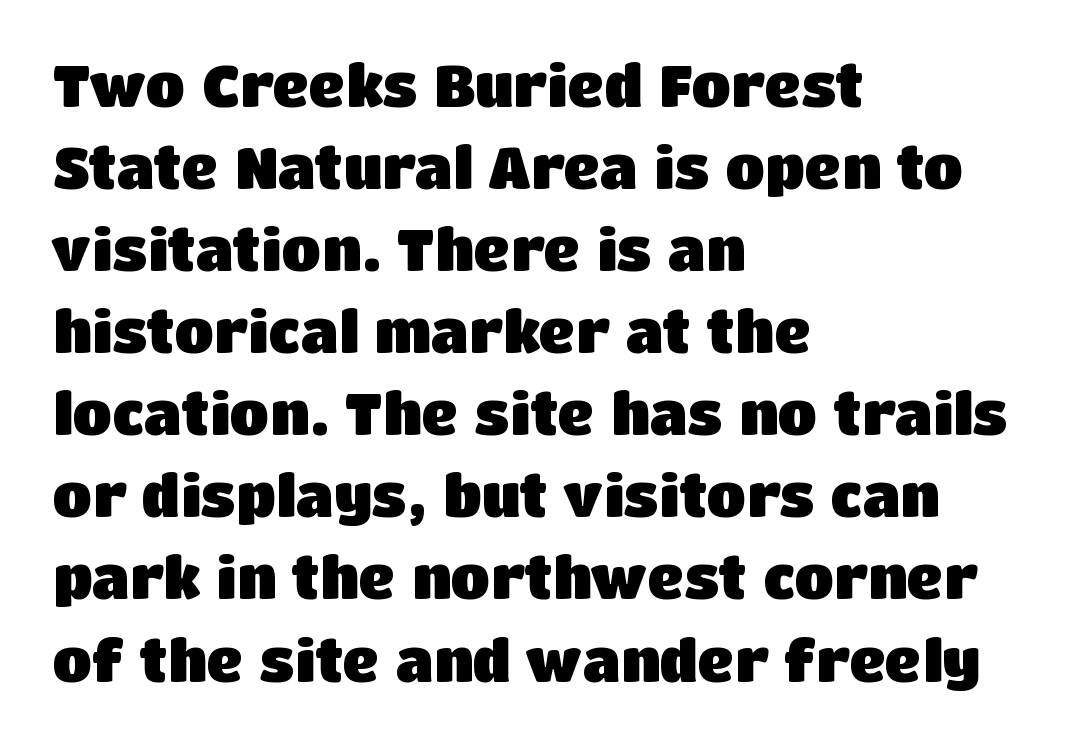
The image shows 57 px heavy sans-serif type, upright; set left-aligned, normal line spacing (1.44x), normal letter spacing, not underlined; low stroke contrast and a large x-height.
